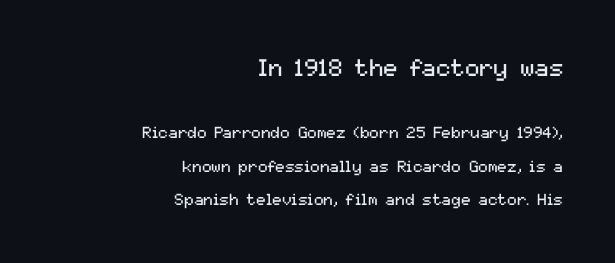
{"italic": "no", "bold": "no", "underline": "no", "align": "right", "line_spacing": "loose", "line_spacing_ratio": 2.11, "letter_spacing": "normal", "letter_spacing_em": 0.0, "larger_block": "first", "size_ratio": 1.5, "glyph_px": 24}
